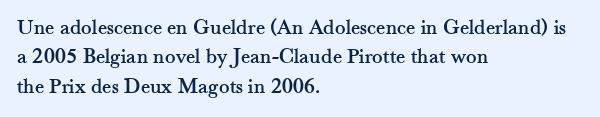
Glyph-to-glyph distance matches everyday printed text. If you drew a ruler down the left edge, every line would touch it. The letters stand upright; this is a roman face. No word sits above an underline. The line-height multiplier appears to be the usual default.
